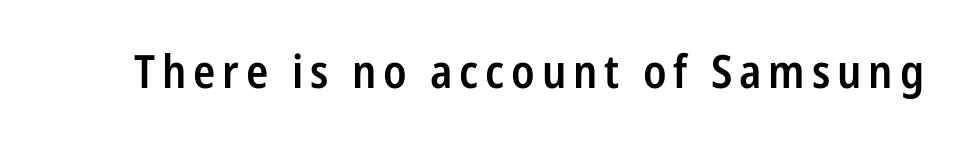
{"serif": "no", "italic": "no", "bold": "semi", "weight": "semibold", "width": "condensed", "stroke_contrast": "low", "x_height": "medium", "monospaced": "no", "underline": "no", "glyph_px": 46}
